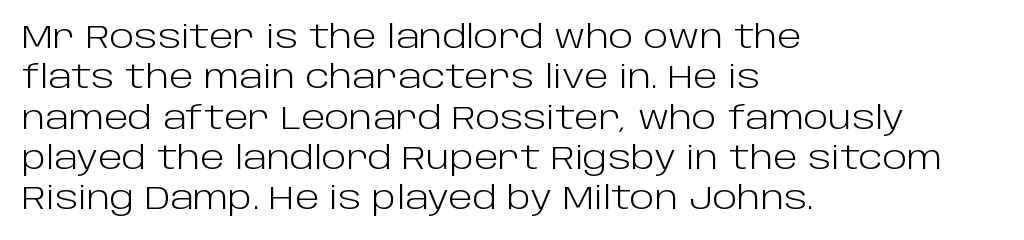
{"serif": "no", "italic": "no", "bold": "no", "weight": "light", "width": "normal", "stroke_contrast": "low", "x_height": "large", "monospaced": "no", "underline": "no", "align": "left", "line_spacing": "normal", "line_spacing_ratio": 1.26, "letter_spacing": "normal", "letter_spacing_em": 0.0, "glyph_px": 32}
